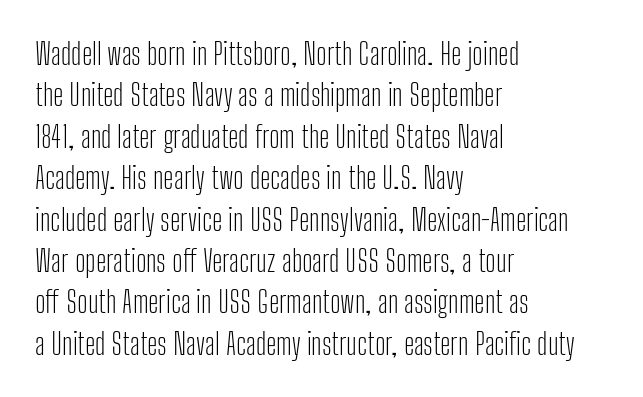
Font category for this specimen: sans-serif. Visually the block forms a straight wall on the left and a jagged coastline on the right. Does the leading feel generous? No, just average. Weight: regular or lighter.
